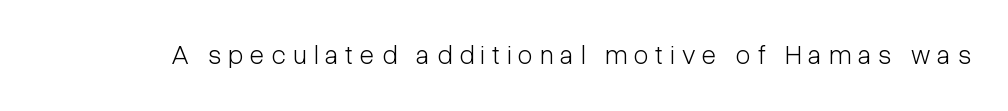
{"italic": "no", "bold": "no", "underline": "no", "letter_spacing": "wide", "letter_spacing_em": 0.26, "glyph_px": 27}
